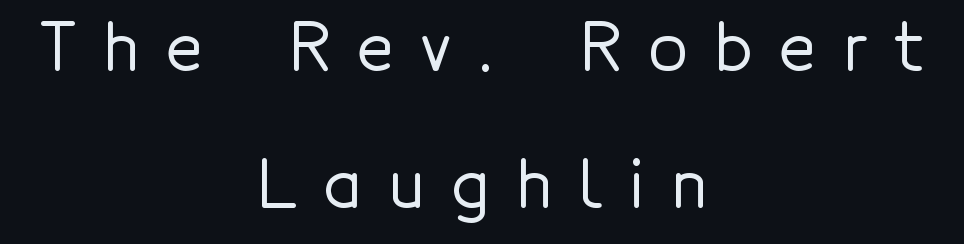
The image shows 64 px sans-serif type, upright; set centered, loose line spacing (2.14x), unusually wide letter spacing (+0.42 em), not underlined; a medium x-height.
